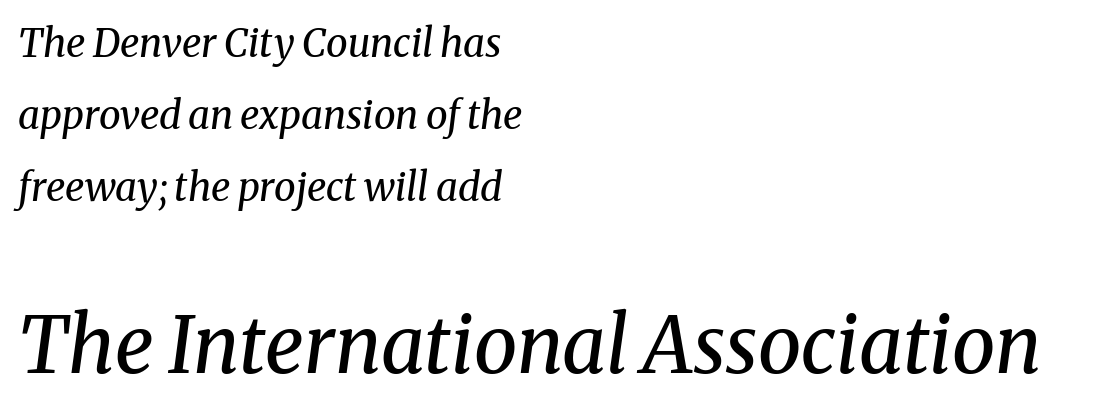
Q: Is the text bold? A: No.
Q: Is the text italic (slanted)? A: Yes, it leans right by about 8 degrees.
Q: Is the typeface a serif or a sans-serif typeface? A: Serif.
Q: Is the text underlined? A: No.
Q: How is the paragraph aligned? A: Left-aligned.
Q: Is the spacing between letters normal or unusually wide? A: Normal.
Q: Which block of text is set in a larger size, the first (top) or the second (bottom)? A: The second (bottom) one.
Q: Width (condensed, normal, or wide)? A: Normal.
Q: Stroke contrast? A: Medium.
Q: x-height? A: Medium.
Q: Monospaced? A: No.
